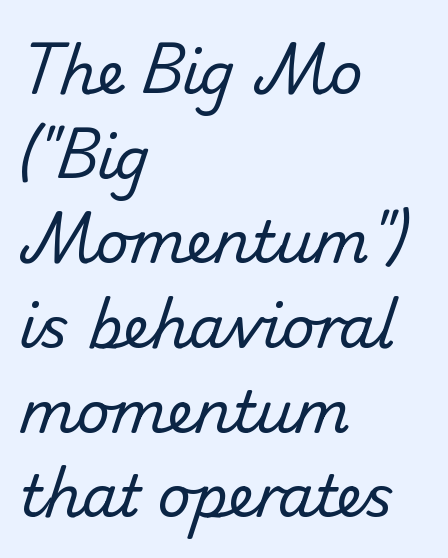
Q: Is the text bold? A: No.
Q: Is the typeface a serif or a sans-serif typeface? A: Sans-serif.
Q: Is the text underlined? A: No.
Q: How is the paragraph aligned? A: Left-aligned.
Q: Is the spacing between letters normal or unusually wide? A: Normal.
Q: Is the spacing between lines tight, normal or loose? A: Normal.
Q: Width (condensed, normal, or wide)? A: Normal.
Q: Stroke contrast? A: Low.
Q: x-height? A: Small.
Q: Monospaced? A: No.
